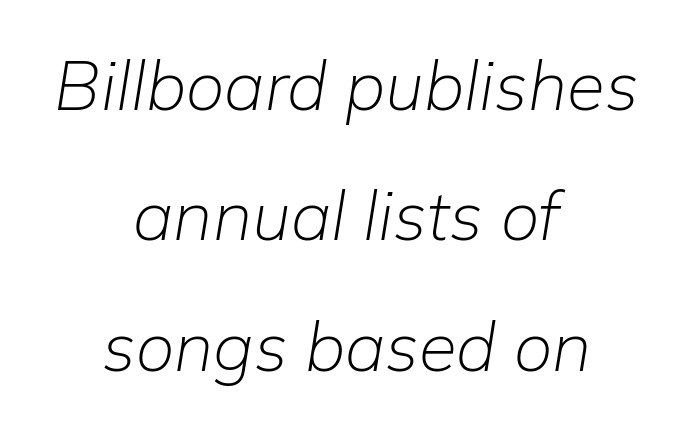
{"italic": "yes", "lean": "right", "slant_degrees": 9, "bold": "no", "weight": "light", "width": "normal", "stroke_contrast": "low", "x_height": "medium", "monospaced": "no", "underline": "no", "align": "center", "line_spacing_ratio": 1.89, "letter_spacing": "normal", "letter_spacing_em": 0.0, "glyph_px": 69}
